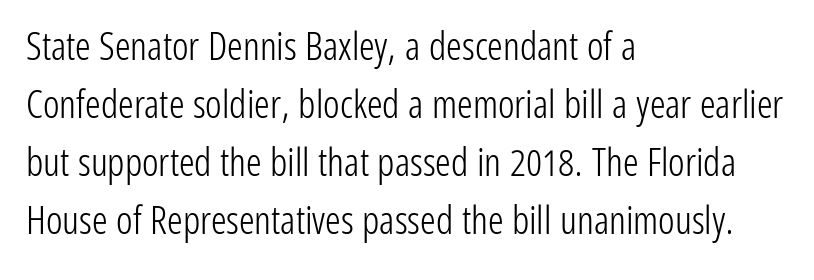
{"serif": "no", "italic": "no", "bold": "no", "weight": "light", "width": "condensed", "stroke_contrast": "low", "x_height": "medium", "monospaced": "no", "underline": "no", "align": "left", "line_spacing": "normal", "line_spacing_ratio": 1.49, "letter_spacing": "normal", "letter_spacing_em": 0.0, "glyph_px": 39}
